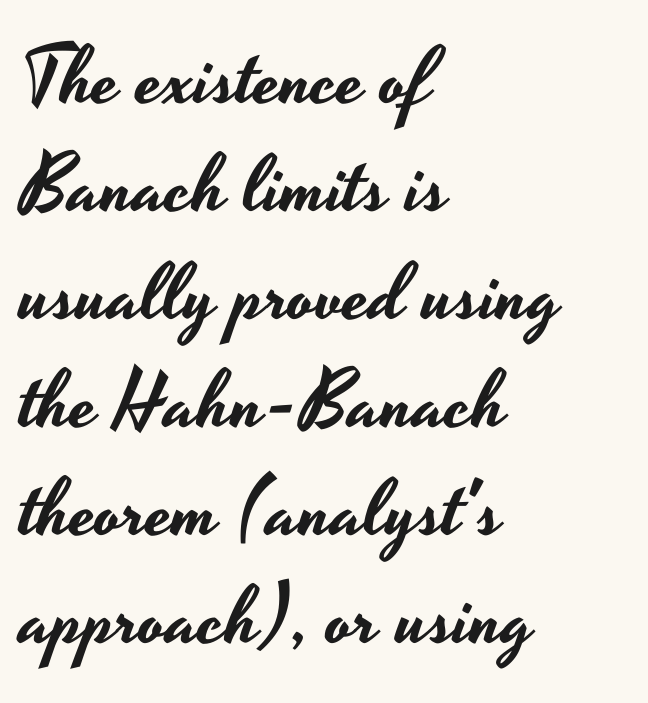
The image shows 80 px wide sans-serif type; set left-aligned, normal line spacing (1.35x), normal letter spacing, not underlined; low stroke contrast and a small x-height.
